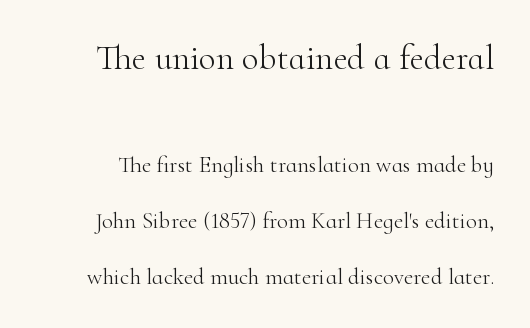
Glyph-to-glyph distance matches everyday printed text. The face used here is proportionally spaced, like ordinary book or web type. These two chunks differ in scale, with the top chunk taking the larger measure. Nobody drew a line under any word here. You can tell from the footed stems that serif type was used. Compared with typical paragraphs, the rows here are farther apart.
